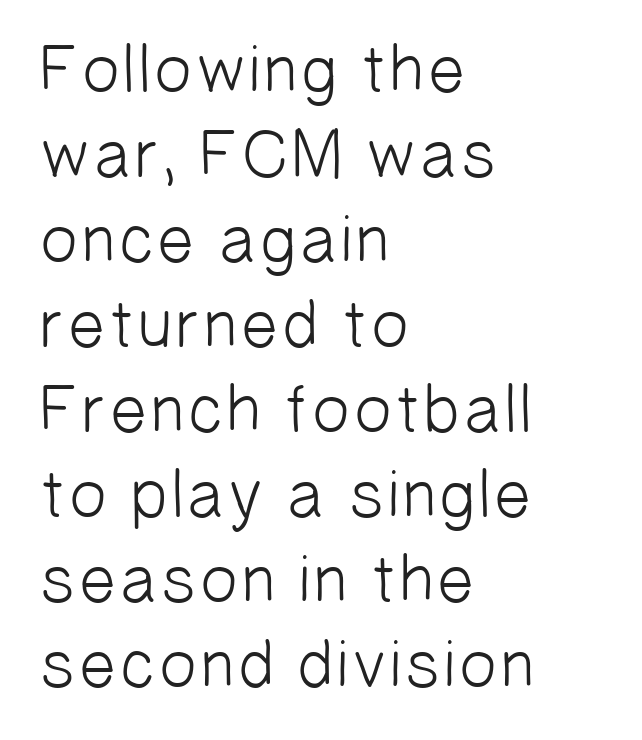
Q: Is the text bold? A: No.
Q: Is the typeface a serif or a sans-serif typeface? A: Sans-serif.
Q: Is the text underlined? A: No.
Q: How is the paragraph aligned? A: Left-aligned.
Q: Is the spacing between letters normal or unusually wide? A: Normal.
Q: Is the spacing between lines tight, normal or loose? A: Normal.
Q: Width (condensed, normal, or wide)? A: Normal.
Q: Stroke contrast? A: Low.
Q: x-height? A: Medium.
Q: Monospaced? A: No.
